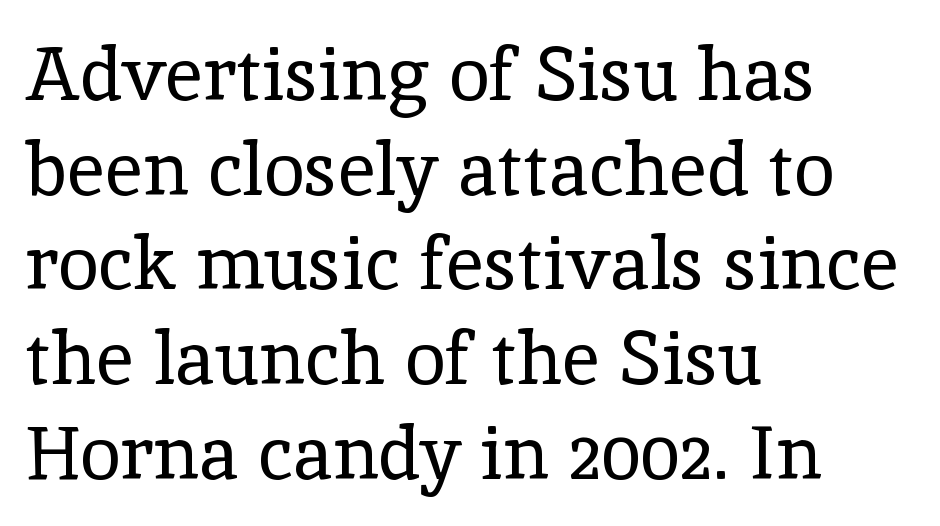
The image shows 74 px regular-weight serif type, upright; set left-aligned, normal line spacing (1.28x), normal letter spacing, not underlined; a medium x-height.
